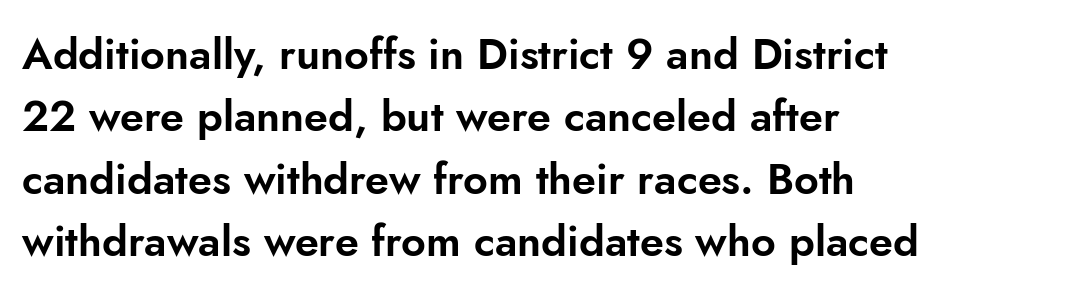
{"serif": "no", "italic": "no", "width": "normal", "stroke_contrast": "low", "x_height": "small", "monospaced": "no", "underline": "no", "align": "left", "line_spacing": "normal", "line_spacing_ratio": 1.45, "letter_spacing": "normal", "letter_spacing_em": 0.0, "glyph_px": 43}
